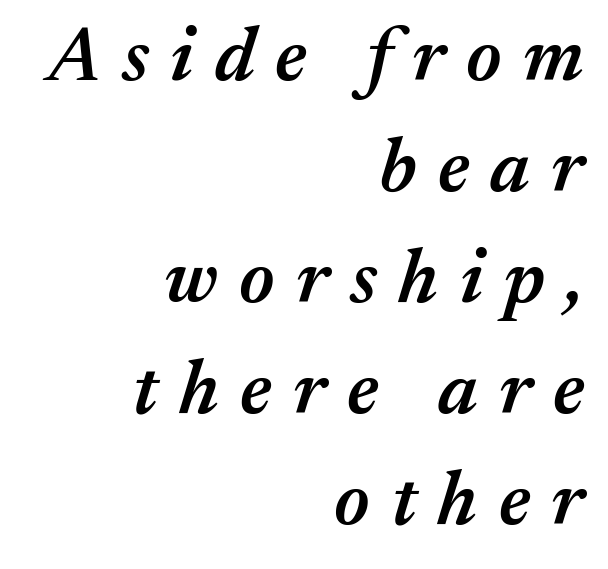
Q: Is the text bold? A: Semi-bold.
Q: Is the text italic (slanted)? A: Yes, it leans right by about 17 degrees.
Q: Is the text underlined? A: No.
Q: How is the paragraph aligned? A: Right-aligned.
Q: Is the spacing between letters normal or unusually wide? A: Unusually wide.
Q: Is the spacing between lines tight, normal or loose? A: Normal.
Q: Width (condensed, normal, or wide)? A: Normal.
Q: Stroke contrast? A: Medium.
Q: x-height? A: Medium.
Q: Monospaced? A: No.
